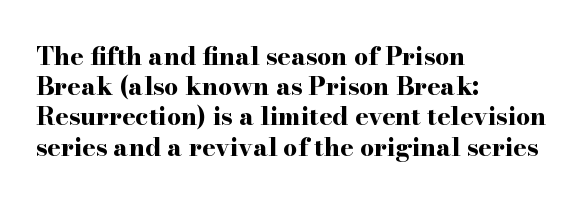
The image shows 25 px bold type, upright; set left-aligned, line spacing 1.21x, normal letter spacing, not underlined.
